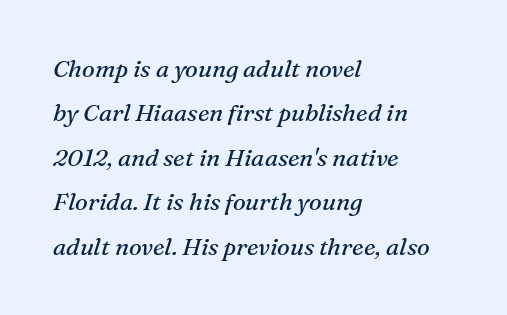
The image shows 24 px text type, italic (leaning right); set left-aligned, line spacing 1.85x, normal letter spacing, not underlined.
